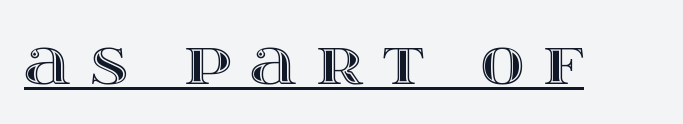
Q: Is the text italic (slanted)? A: No, it is upright.
Q: Is the text underlined? A: Yes.
Q: Is the spacing between letters normal or unusually wide? A: Unusually wide.
Q: Width (condensed, normal, or wide)? A: Wide.
Q: x-height? A: Large.
Q: Monospaced? A: No.
